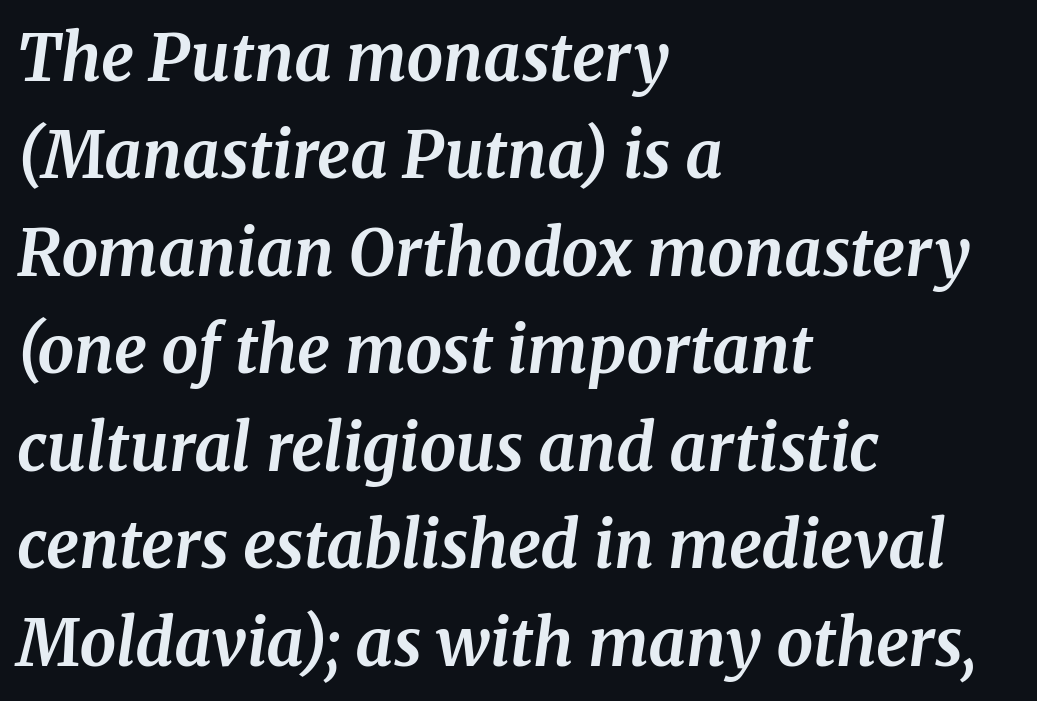
The image shows 65 px bold serif type, italic (leaning right); set left-aligned, normal line spacing (1.5x), normal letter spacing, not underlined; medium stroke contrast and a medium x-height.
